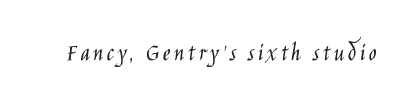
On a weight scale, this lands at 450 or below. The gap between lines stays unmarked.
